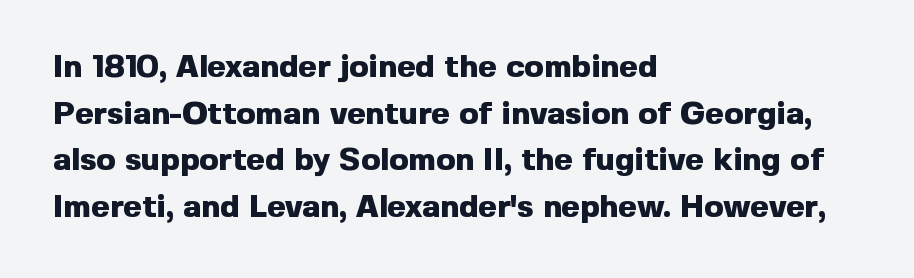
{"serif": "no", "italic": "no", "bold": "yes", "weight": "heavy", "width": "normal", "x_height": "medium", "monospaced": "no", "underline": "no", "align": "left", "line_spacing": "normal", "line_spacing_ratio": 1.46, "letter_spacing": "normal", "letter_spacing_em": 0.0, "glyph_px": 32}
